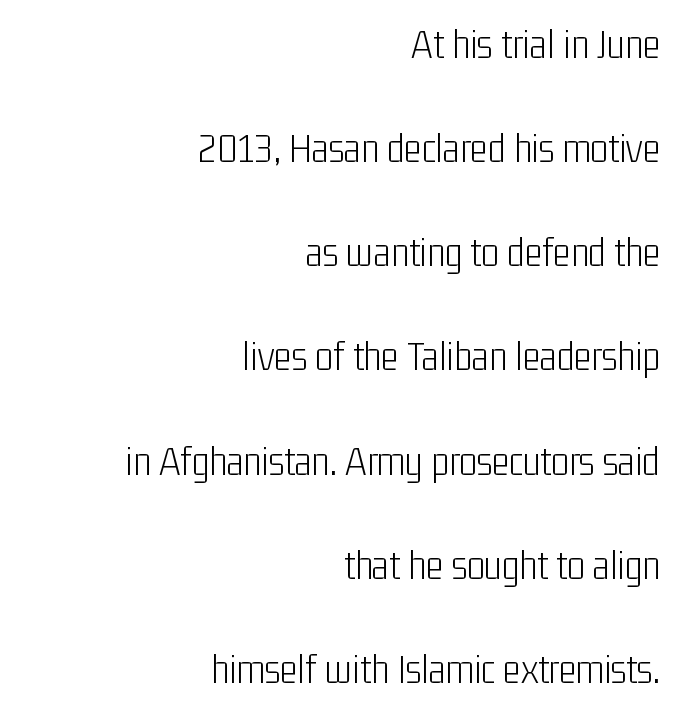
Each stroke keeps to a modest, everyday thickness or less. Quick note: underline off. Layout note: lines flush right. In terms of letterform style, serifs are entirely absent. The designer dialed line spacing up above the default.
